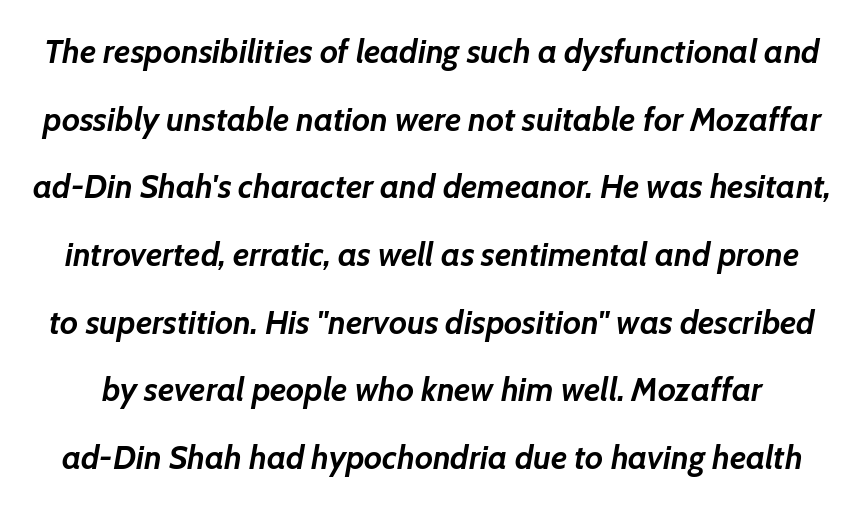
The image shows 33 px semibold type, italic (leaning right); set loose line spacing (2.05x), normal letter spacing, not underlined; low stroke contrast and a medium x-height.
